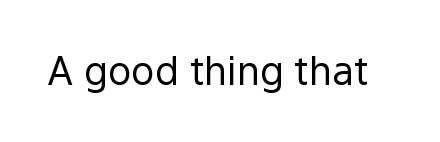
{"serif": "no", "italic": "no", "bold": "no", "weight": "regular", "width": "normal", "x_height": "medium", "monospaced": "no", "underline": "no", "letter_spacing": "normal", "letter_spacing_em": 0.0, "glyph_px": 39}
